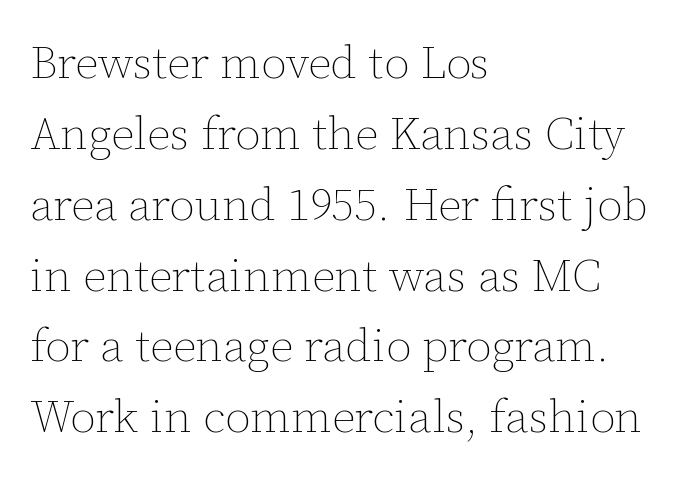
The image shows 46 px thin type, upright; set left-aligned, normal line spacing (1.54x), normal letter spacing, not underlined; low stroke contrast and a medium x-height.
